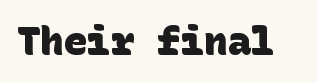
The designer went with a sans here, leaving each stem footless. Anything drawn beneath the words? Only blank space. Is the letter spacing exaggerated? No — it looks like the ordinary default. Strong, thick strokes mark this as bold type.
